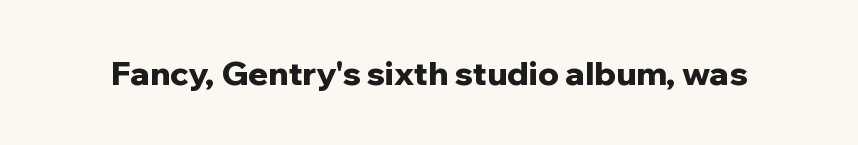
The image shows 33 px bold sans-serif type, upright; set normal letter spacing, not underlined; low stroke contrast and a medium x-height.
